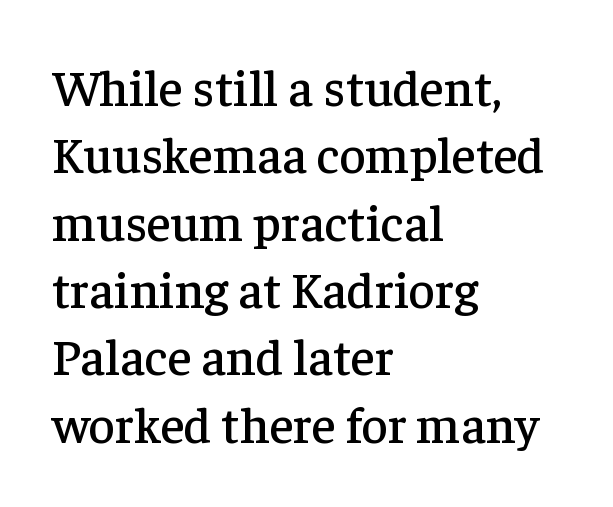
Q: Is the text italic (slanted)? A: No, it is upright.
Q: Is the typeface a serif or a sans-serif typeface? A: Serif.
Q: Is the text underlined? A: No.
Q: How is the paragraph aligned? A: Left-aligned.
Q: Is the spacing between letters normal or unusually wide? A: Normal.
Q: Is the spacing between lines tight, normal or loose? A: Normal.
Q: Width (condensed, normal, or wide)? A: Normal.
Q: Stroke contrast? A: Low.
Q: x-height? A: Medium.
Q: Monospaced? A: No.
